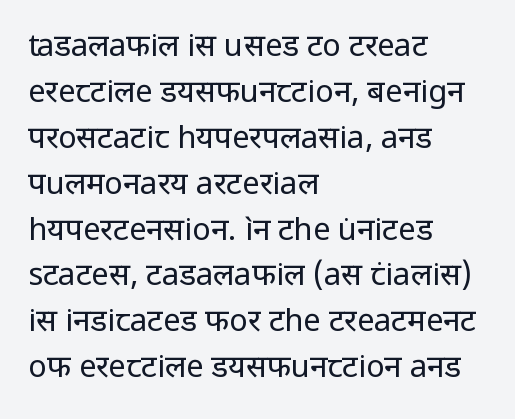
{"serif": "no", "italic": "no", "bold": "no", "weight": "regular", "width": "normal", "stroke_contrast": "low", "x_height": "medium", "monospaced": "no", "underline": "no", "align": "left", "line_spacing": "normal", "line_spacing_ratio": 1.48, "letter_spacing": "normal", "letter_spacing_em": 0.0, "glyph_px": 31}
